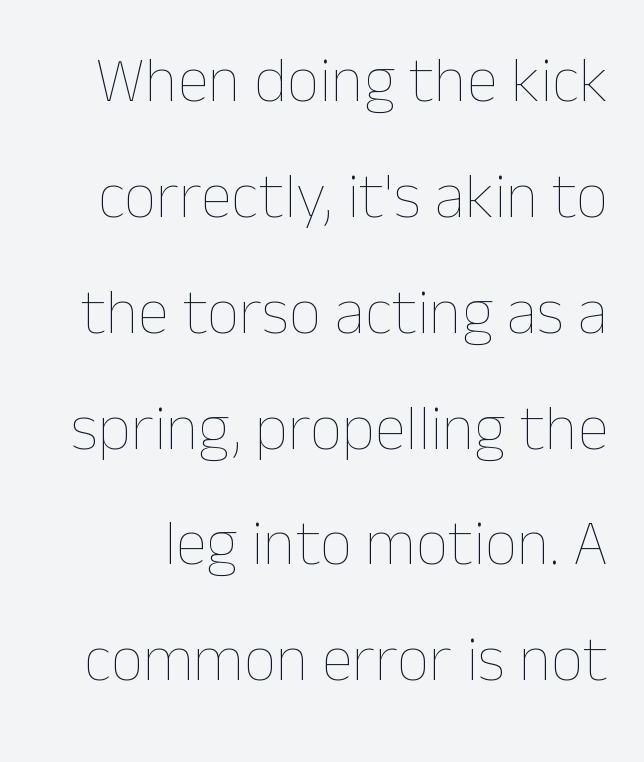
The image shows 64 px thin type, upright; set line spacing 1.81x, normal letter spacing, not underlined; low stroke contrast and a medium x-height.
